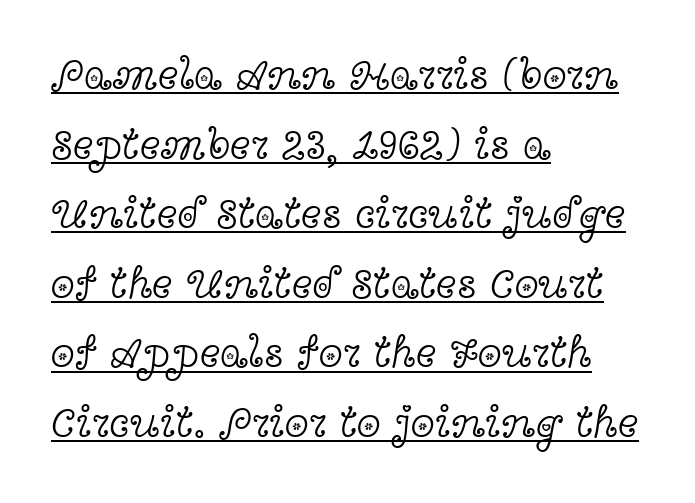
{"serif": "yes", "italic": "no", "bold": "no", "weight": "light", "width": "wide", "x_height": "medium", "monospaced": "no", "underline": "yes", "align": "left", "line_spacing": "normal", "line_spacing_ratio": 1.58, "letter_spacing": "normal", "letter_spacing_em": 0.0, "glyph_px": 44}
